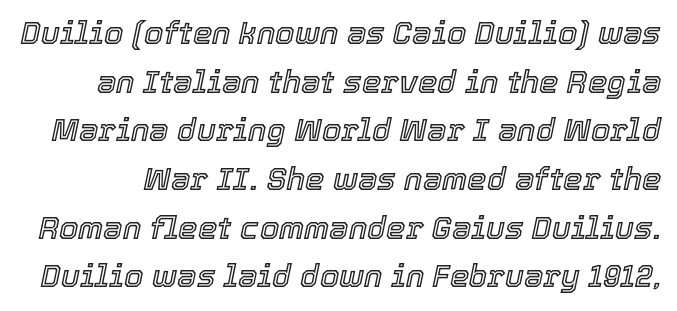
{"italic": "yes", "lean": "right", "slant_degrees": 12, "width": "normal", "x_height": "medium", "monospaced": "no", "underline": "no", "line_spacing": "normal", "line_spacing_ratio": 1.57, "letter_spacing": "normal", "letter_spacing_em": 0.0, "glyph_px": 31}
